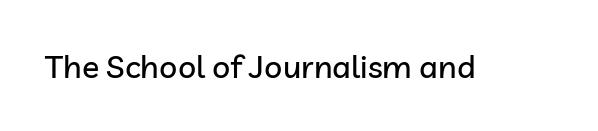
Rendered with straight, roman letterforms. You could not count columns in this text — the font is proportionally spaced. Rule under the text: the space is simply empty. The letters carry no serifs — their stems end cleanly without finishing strokes. This sample uses plain, unmodified letter spacing.
